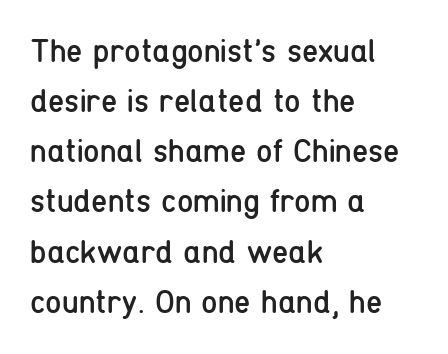
The image shows 33 px regular-weight, condensed sans-serif type, upright; set left-aligned, normal line spacing (1.52x), normal letter spacing, not underlined; low stroke contrast and a medium x-height.
